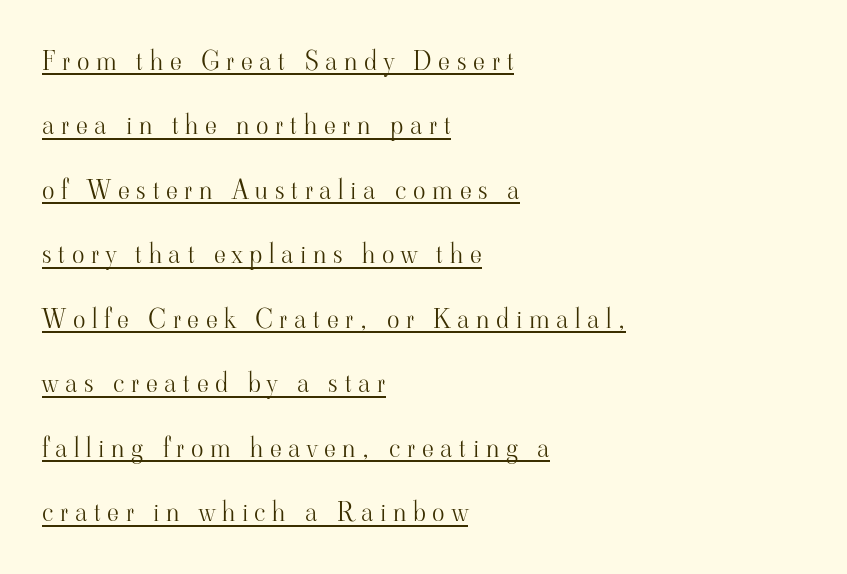
Q: Is the text bold? A: No.
Q: Is the text italic (slanted)? A: No, it is upright.
Q: Is the text underlined? A: Yes.
Q: How is the paragraph aligned? A: Left-aligned.
Q: Is the spacing between letters normal or unusually wide? A: Unusually wide.
Q: Is the spacing between lines tight, normal or loose? A: Loose.
